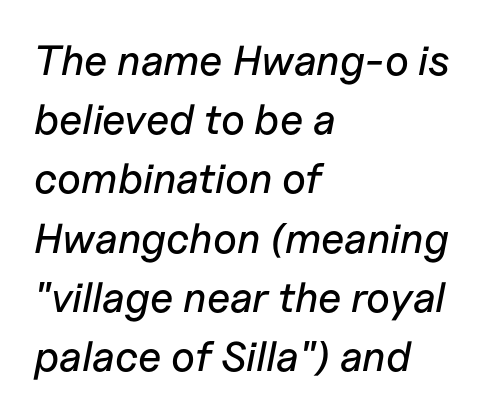
There is no visible air inserted between adjacent glyphs. Where is the straight margin? On the left. Is this a fixed-width face? No — the glyphs have proportional, varying widths. Quick note: interline space is typical.
